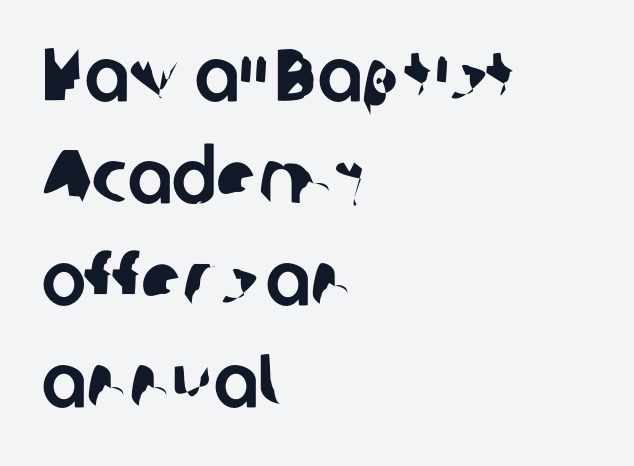
Q: Is the typeface a serif or a sans-serif typeface? A: Sans-serif.
Q: Is the text underlined? A: No.
Q: How is the paragraph aligned? A: Left-aligned.
Q: Is the spacing between letters normal or unusually wide? A: Normal.
Q: Is the spacing between lines tight, normal or loose? A: Normal.
Q: Width (condensed, normal, or wide)? A: Normal.
Q: Stroke contrast? A: Low.
Q: x-height? A: Medium.
Q: Monospaced? A: No.
